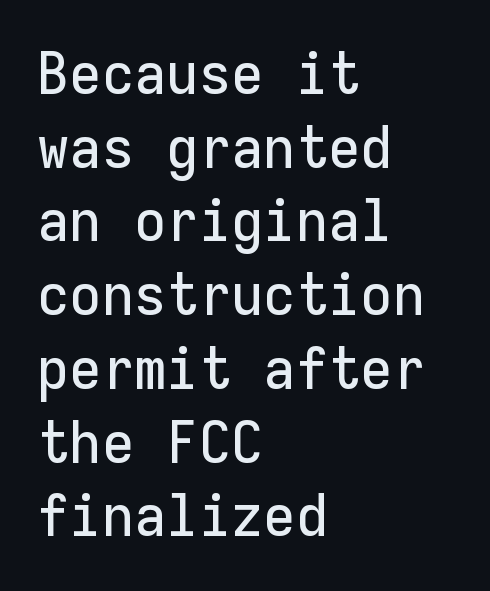
Where is the straight margin? On the left. The lettering holds an erect, upright posture throughout. Caption: standard tracking, unaltered. Is this a fixed-width face? Yes — each glyph sits in an identical cell. Interline gaps are of average width in this sample. Stroke terminals: plain, sans-serif.
